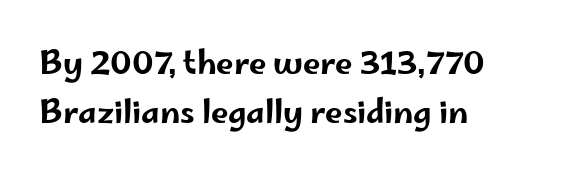
These lines are set flush left with a ragged right edge. The type is set solid horizontally, with unmodified tracking. Nobody drew a line under any word here. The type sits square on the baseline with zero lean. Spacing verdict: proportional, widths tailored to each character.
